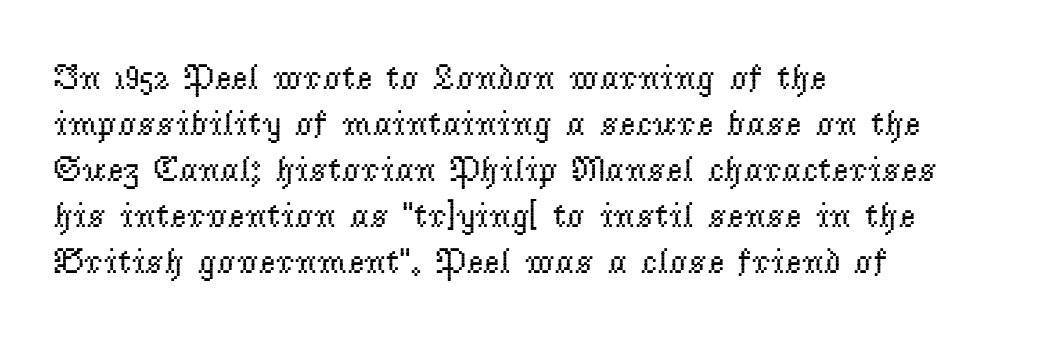
Note: serifs present on the glyphs. The string is rendered with underlining switched off. Line starts are locked; line ends wander. A typesetter would call this leading conventional body-copy spacing. A typesetter would mark this as roman, not italic. Is the stroke heavy? The answer is a plain regular-or-lighter.
